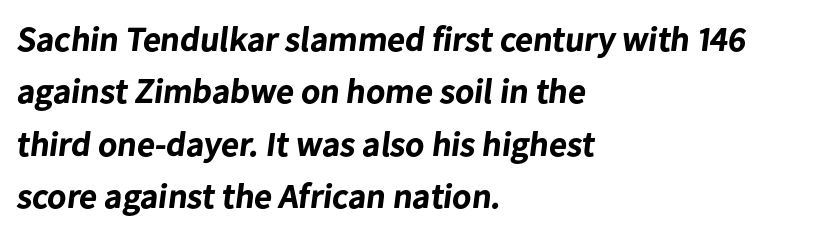
Q: Is the text bold? A: Yes.
Q: Is the typeface a serif or a sans-serif typeface? A: Sans-serif.
Q: Is the text underlined? A: No.
Q: How is the paragraph aligned? A: Left-aligned.
Q: Is the spacing between letters normal or unusually wide? A: Normal.
Q: Is the spacing between lines tight, normal or loose? A: Normal.
Q: Width (condensed, normal, or wide)? A: Normal.
Q: Stroke contrast? A: Low.
Q: x-height? A: Medium.
Q: Monospaced? A: No.
